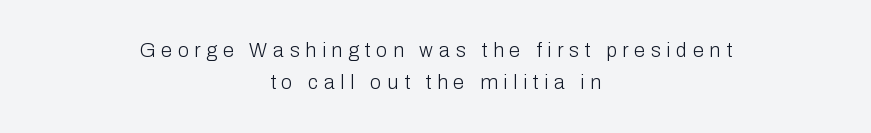
{"italic": "no", "bold": "no", "underline": "no", "align": "center", "line_spacing": "normal", "line_spacing_ratio": 1.59, "letter_spacing": "wide", "letter_spacing_em": 0.29, "glyph_px": 20}
